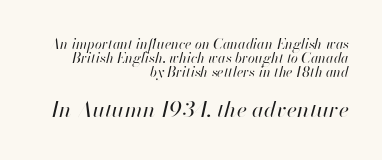
The image shows 22 px text type, italic (leaning right); set right-aligned, tight line spacing (0.99x), normal letter spacing, not underlined; the second (bottom) block is 1.57x larger.
